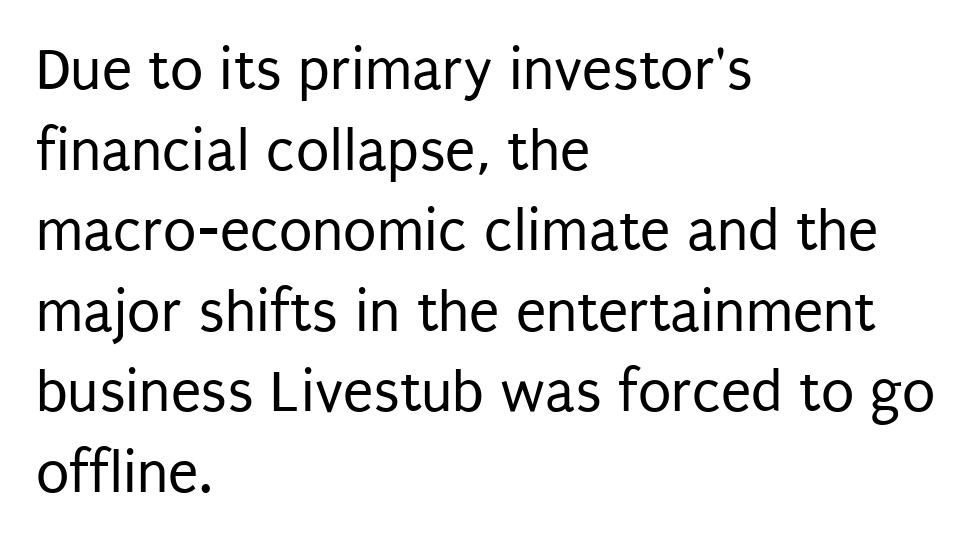
{"serif": "no", "italic": "no", "bold": "no", "weight": "regular", "width": "condensed", "stroke_contrast": "low", "x_height": "large", "monospaced": "no", "underline": "no", "align": "left", "line_spacing": "normal", "line_spacing_ratio": 1.32, "letter_spacing": "normal", "letter_spacing_em": 0.0, "glyph_px": 61}
